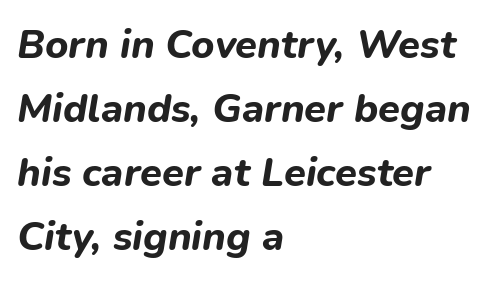
The image shows 40 px bold type, italic (leaning right); set left-aligned, normal line spacing (1.6x), normal letter spacing, not underlined; low stroke contrast and a medium x-height.
